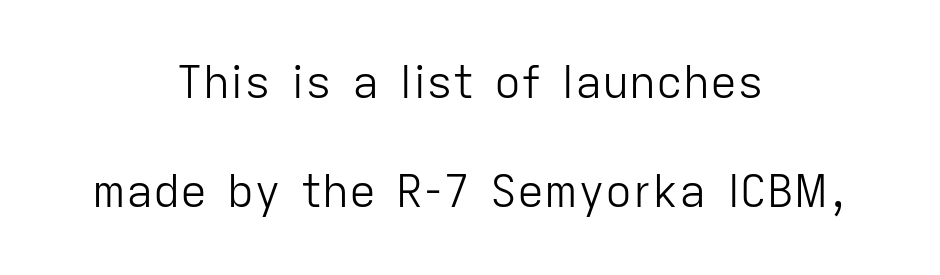
Q: Is the text bold? A: No.
Q: Is the text italic (slanted)? A: No, it is upright.
Q: Is the typeface a serif or a sans-serif typeface? A: Sans-serif.
Q: Is the text underlined? A: No.
Q: How is the paragraph aligned? A: Centered.
Q: Is the spacing between letters normal or unusually wide? A: Normal.
Q: Is the spacing between lines tight, normal or loose? A: Loose.
Q: Width (condensed, normal, or wide)? A: Normal.
Q: Stroke contrast? A: Low.
Q: x-height? A: Medium.
Q: Monospaced? A: No.
